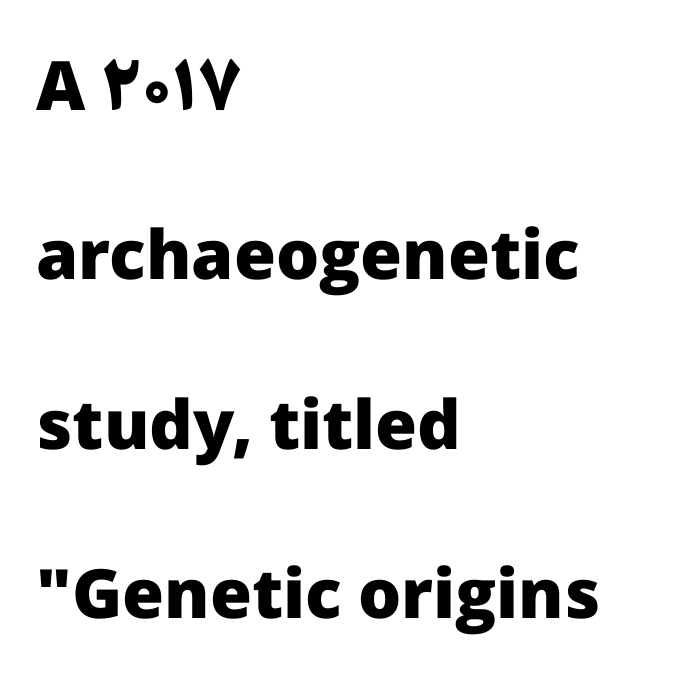
The image shows 68 px heavy sans-serif type, upright; set left-aligned, loose line spacing (2.49x), normal letter spacing, not underlined; low stroke contrast and a medium x-height.
